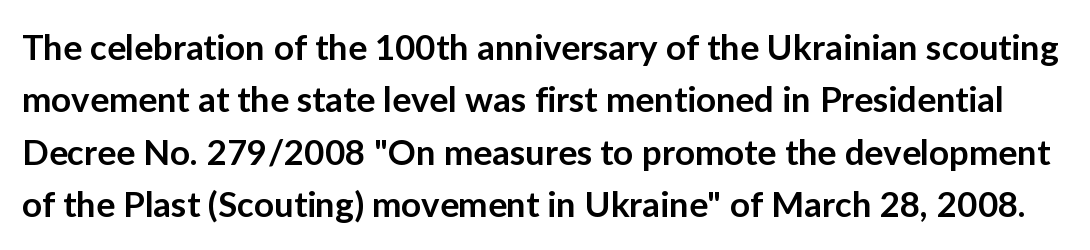
{"serif": "no", "italic": "no", "bold": "semi", "weight": "semibold", "width": "normal", "stroke_contrast": "low", "x_height": "medium", "monospaced": "no", "underline": "no", "line_spacing": "normal", "line_spacing_ratio": 1.5, "letter_spacing": "normal", "letter_spacing_em": 0.0, "glyph_px": 35}
